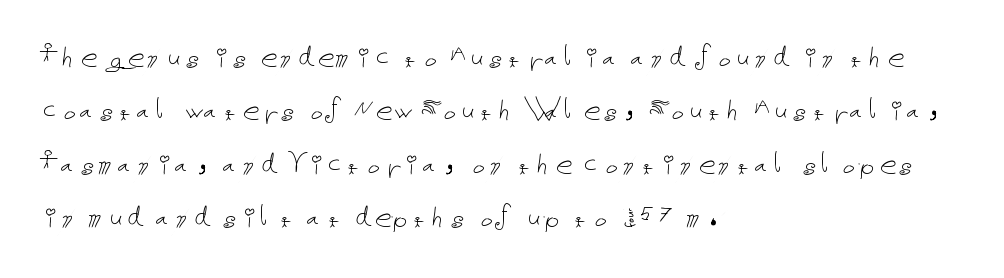
{"italic": "no", "bold": "no", "weight": "thin", "width": "normal", "stroke_contrast": "low", "x_height": "medium", "underline": "no", "align": "left", "line_spacing": "normal", "line_spacing_ratio": 1.57, "letter_spacing": "normal", "letter_spacing_em": 0.0, "glyph_px": 34}
